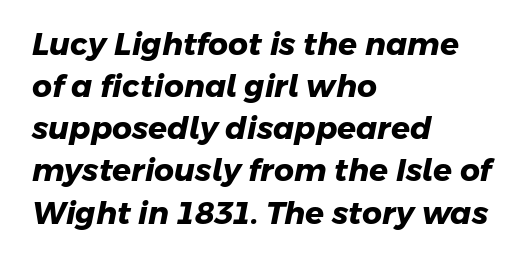
Q: Is the text bold? A: Yes.
Q: Is the typeface a serif or a sans-serif typeface? A: Sans-serif.
Q: Is the text underlined? A: No.
Q: How is the paragraph aligned? A: Left-aligned.
Q: Is the spacing between letters normal or unusually wide? A: Normal.
Q: Is the spacing between lines tight, normal or loose? A: Normal.
Q: Width (condensed, normal, or wide)? A: Normal.
Q: Stroke contrast? A: Low.
Q: x-height? A: Medium.
Q: Monospaced? A: No.
